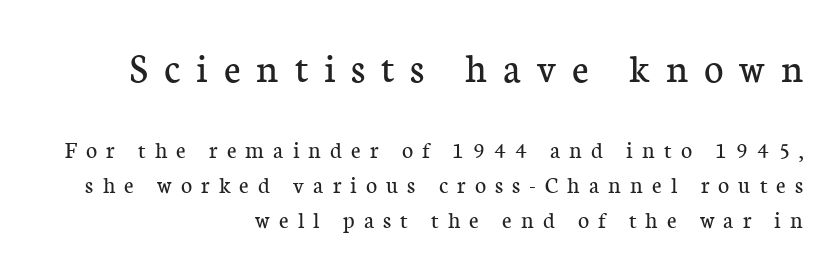
A typesetter would call this heavily tracked-out type. Honestly, the row spacing looks completely unremarkable. Top chunk: large. Bottom chunk: small. Each letter keeps its own natural width here, so spacing adapts to shape. Typographically, this falls in the serif category. No italicization has been applied; the sample stays upright.
